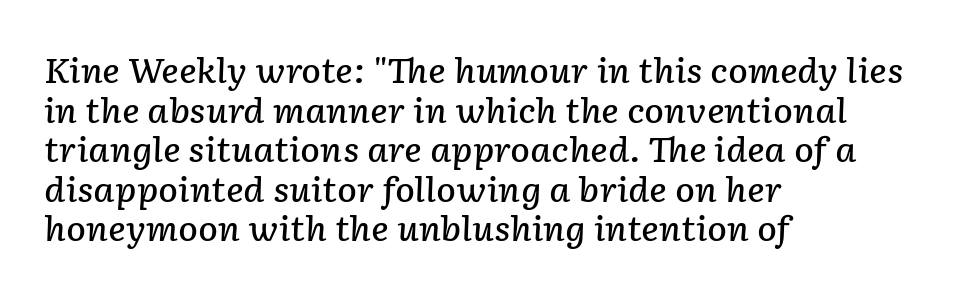
The image shows 33 px semibold type, italic (leaning right); set left-aligned, line spacing 1.2x, normal letter spacing, not underlined; low stroke contrast and a medium x-height.
